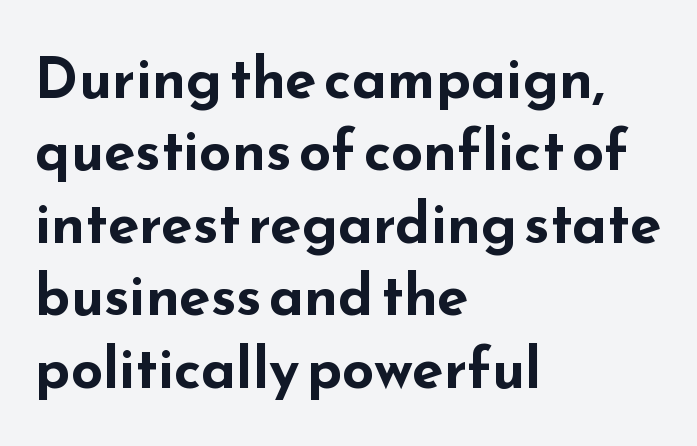
Q: Is the text bold? A: Yes.
Q: Is the text italic (slanted)? A: No, it is upright.
Q: Is the typeface a serif or a sans-serif typeface? A: Sans-serif.
Q: Is the text underlined? A: No.
Q: How is the paragraph aligned? A: Left-aligned.
Q: Is the spacing between letters normal or unusually wide? A: Normal.
Q: Is the spacing between lines tight, normal or loose? A: Normal.
Q: Width (condensed, normal, or wide)? A: Wide.
Q: Stroke contrast? A: Low.
Q: x-height? A: Small.
Q: Monospaced? A: No.
